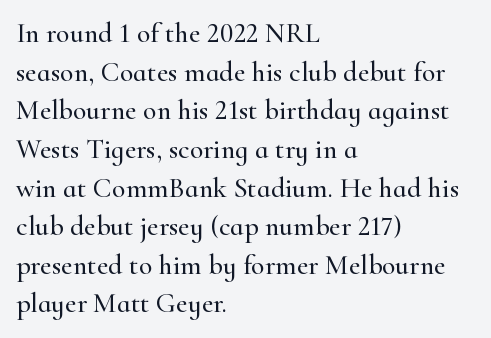
{"serif": "yes", "italic": "no", "width": "normal", "stroke_contrast": "high", "x_height": "small", "monospaced": "no", "underline": "no", "align": "left", "line_spacing": "normal", "line_spacing_ratio": 1.38, "letter_spacing": "normal", "letter_spacing_em": 0.0, "glyph_px": 28}
